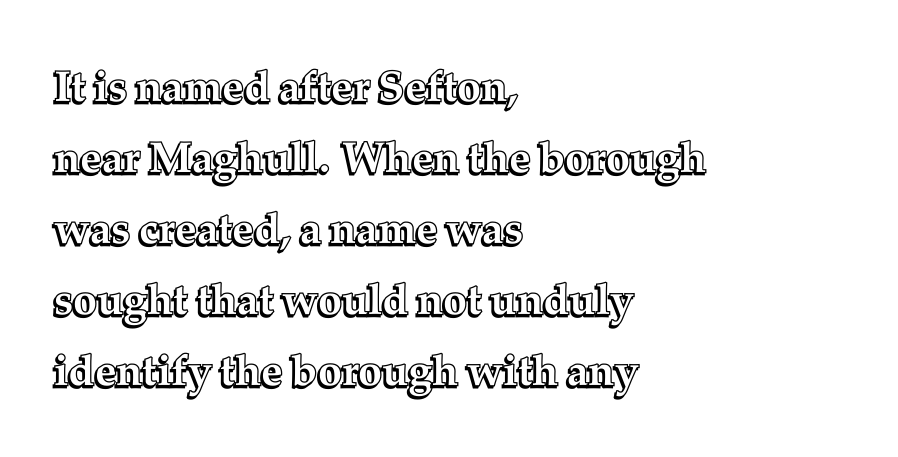
{"italic": "no", "width": "normal", "x_height": "medium", "monospaced": "no", "underline": "no", "align": "left", "line_spacing": "normal", "line_spacing_ratio": 1.65, "letter_spacing": "normal", "letter_spacing_em": 0.0, "glyph_px": 43}
